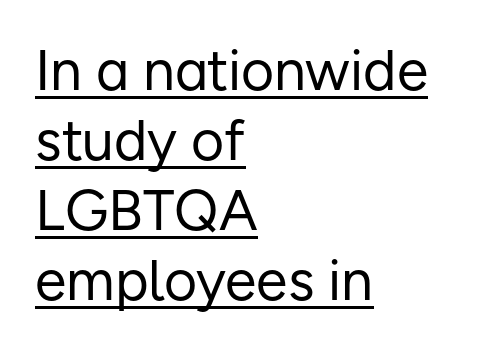
{"serif": "no", "italic": "no", "bold": "no", "weight": "regular", "width": "normal", "stroke_contrast": "low", "x_height": "medium", "monospaced": "no", "underline": "yes", "align": "left", "line_spacing_ratio": 1.23, "letter_spacing": "normal", "letter_spacing_em": 0.0, "glyph_px": 57}
